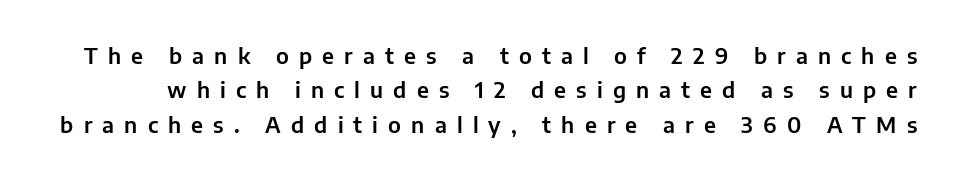
The image shows 22 px text type, upright; set normal line spacing (1.56x), unusually wide letter spacing (+0.46 em), not underlined.
